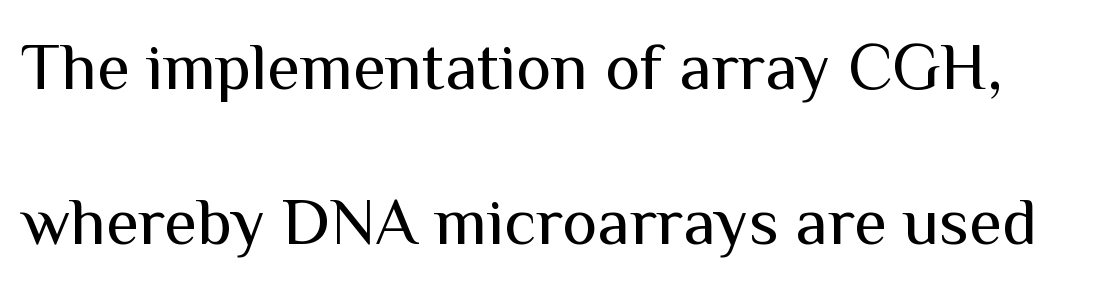
{"serif": "no", "italic": "no", "bold": "no", "weight": "regular", "width": "normal", "stroke_contrast": "medium", "x_height": "medium", "monospaced": "no", "underline": "no", "line_spacing": "loose", "line_spacing_ratio": 2.32, "letter_spacing": "normal", "letter_spacing_em": 0.0, "glyph_px": 67}
